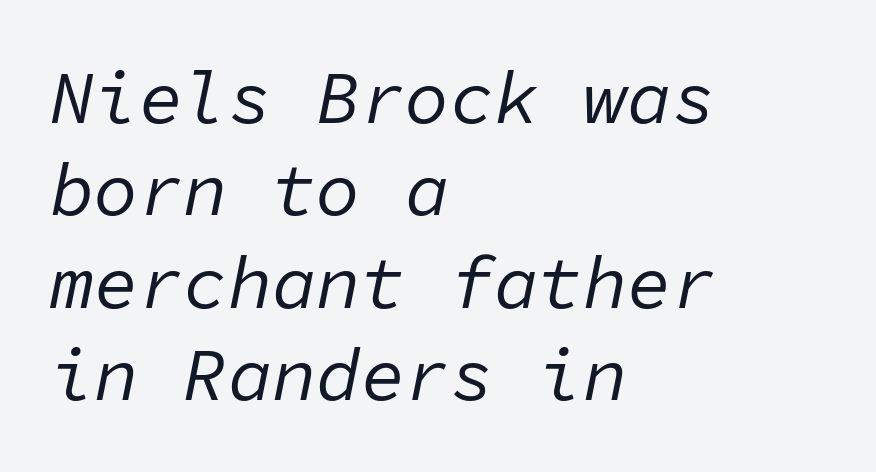
Q: Is the text bold? A: No.
Q: Is the text italic (slanted)? A: Yes, it leans right by about 11 degrees.
Q: Is the text underlined? A: No.
Q: How is the paragraph aligned? A: Left-aligned.
Q: Is the spacing between letters normal or unusually wide? A: Normal.
Q: Is the spacing between lines tight, normal or loose? A: Normal.
Q: Width (condensed, normal, or wide)? A: Normal.
Q: Stroke contrast? A: Low.
Q: x-height? A: Medium.
Q: Monospaced? A: Yes.
